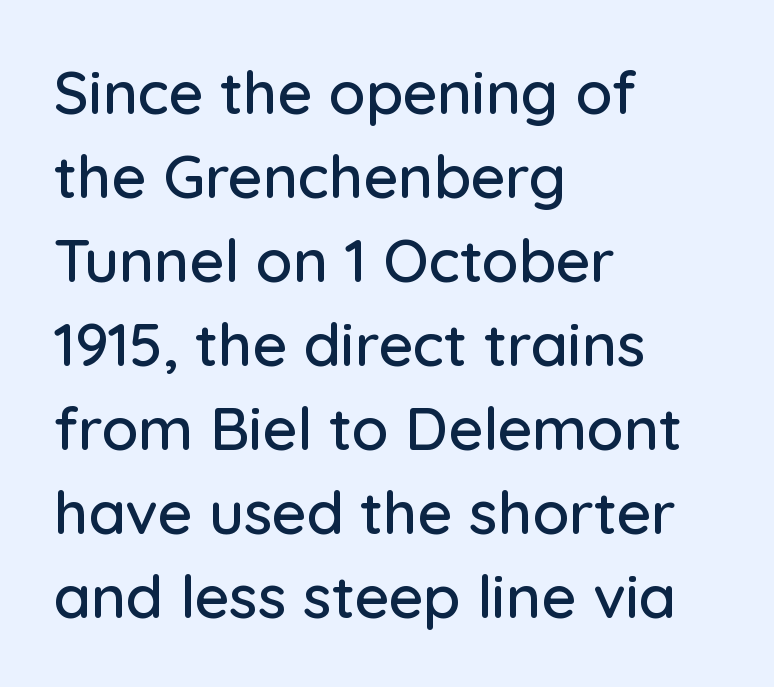
The image shows 60 px sans-serif type, upright; set left-aligned, normal line spacing (1.4x), normal letter spacing, not underlined; low stroke contrast and a medium x-height.
